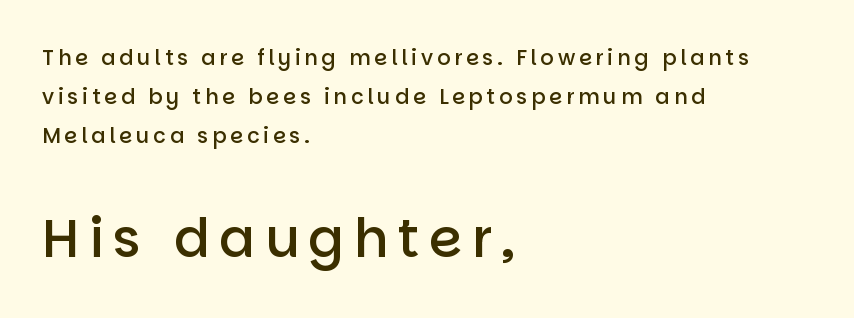
Emphasis by weight is partial: semibold. Visually, the bottom section dominates because its glyphs are scaled up. Proportional: the letters do not fall into vertical columns. The rendering anchors every line to the left-hand side.
